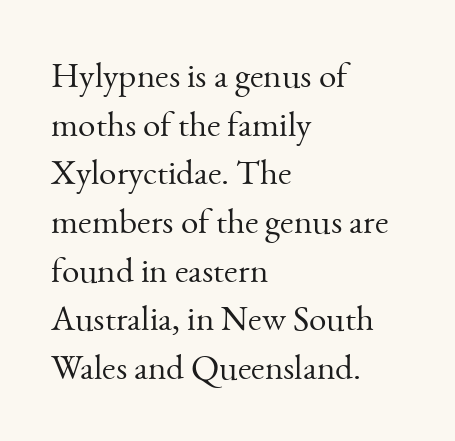
{"serif": "yes", "italic": "no", "bold": "no", "weight": "light", "width": "normal", "stroke_contrast": "medium", "x_height": "small", "monospaced": "no", "underline": "no", "align": "left", "line_spacing": "normal", "line_spacing_ratio": 1.39, "letter_spacing": "normal", "letter_spacing_em": 0.0, "glyph_px": 35}
